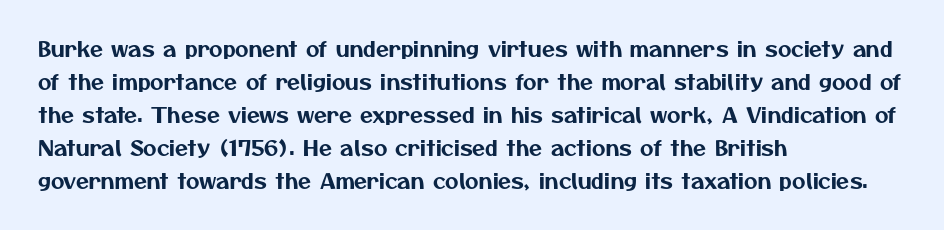
Q: Is the text underlined? A: No.
Q: How is the paragraph aligned? A: Left-aligned.
Q: Is the spacing between letters normal or unusually wide? A: Normal.
Q: Is the spacing between lines tight, normal or loose? A: Normal.
